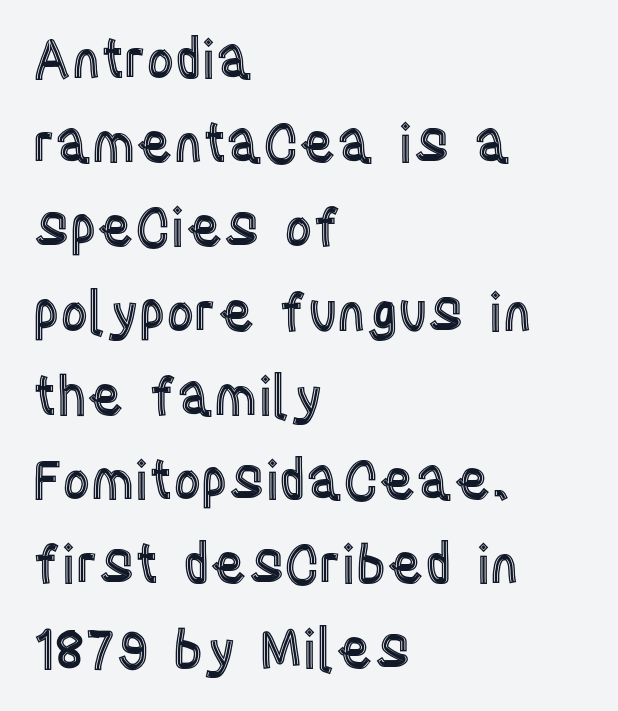
The face used here is proportionally spaced, like ordinary book or web type. Has an underline been added? It has not. The lettering holds an erect, upright posture throughout. The vertical gap from one line to the next is medium. In CSS terms this would be text-align: left. Honestly, the letter spacing is just normal — you wouldn't notice it.
